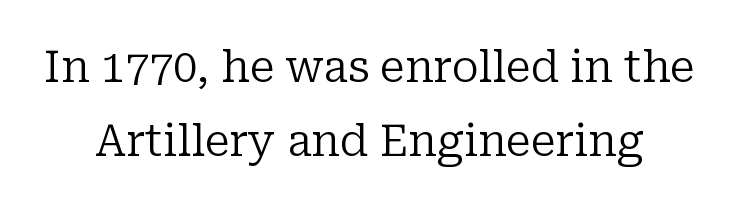
The image shows 43 px regular-weight serif type, upright; set line spacing 1.73x, normal letter spacing, not underlined; low stroke contrast and a medium x-height.
